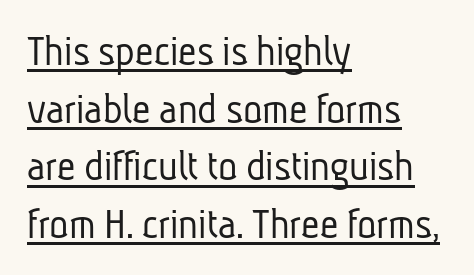
Q: Is the text bold? A: No.
Q: Is the typeface a serif or a sans-serif typeface? A: Sans-serif.
Q: Is the text underlined? A: Yes.
Q: How is the paragraph aligned? A: Left-aligned.
Q: Is the spacing between letters normal or unusually wide? A: Normal.
Q: Is the spacing between lines tight, normal or loose? A: Normal.
Q: Width (condensed, normal, or wide)? A: Condensed.
Q: Stroke contrast? A: Low.
Q: x-height? A: Medium.
Q: Monospaced? A: No.
